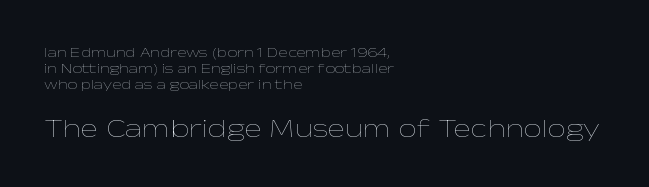
Q: Is the text bold? A: No.
Q: Is the text italic (slanted)? A: No, it is upright.
Q: Is the text underlined? A: No.
Q: How is the paragraph aligned? A: Left-aligned.
Q: Is the spacing between letters normal or unusually wide? A: Normal.
Q: Is the spacing between lines tight, normal or loose? A: Tight.
Q: Which block of text is set in a larger size, the first (top) or the second (bottom)? A: The second (bottom) one.
